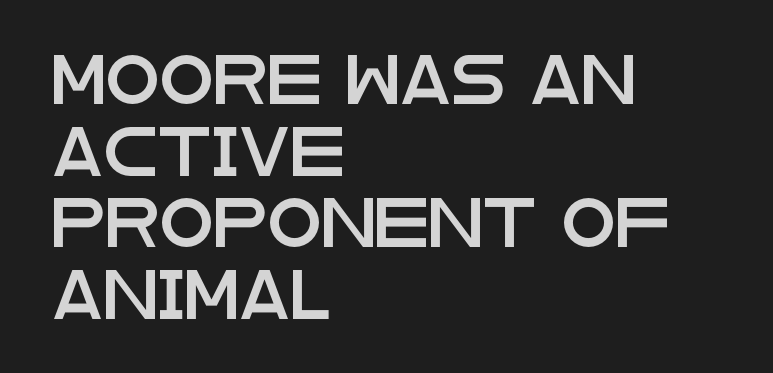
The letters advance in unequal steps, a hallmark of proportional type. Compared with a centered layout, this one pins lines to the left instead. It's the straight-up-and-down kind of type. Nope, no serifs anywhere on these letters. This sample uses plain, unmodified letter spacing. Rows of type keep a routine distance in the vertical direction.
